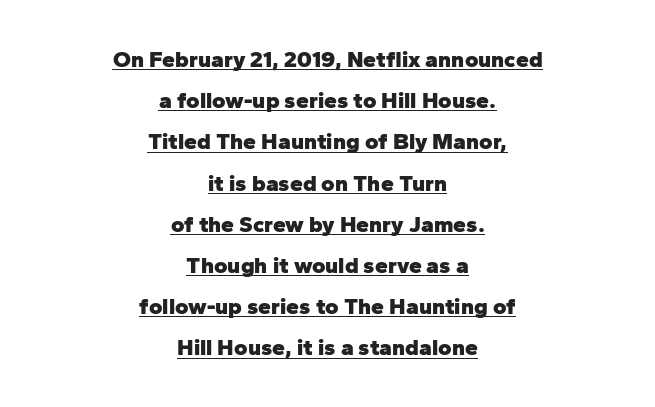
The image shows 23 px bold type, upright; set centered, line spacing 1.79x, normal letter spacing, underlined.
